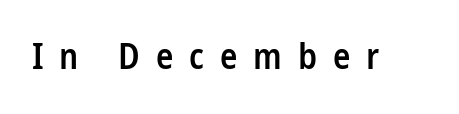
{"serif": "no", "italic": "no", "bold": "semi", "weight": "semibold", "width": "condensed", "stroke_contrast": "low", "x_height": "medium", "monospaced": "no", "underline": "no", "letter_spacing": "wide", "letter_spacing_em": 0.44, "glyph_px": 36}
